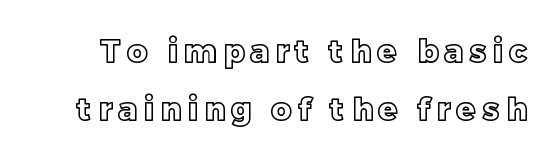
Q: Is the text italic (slanted)? A: No, it is upright.
Q: Is the text underlined? A: No.
Q: Is the spacing between letters normal or unusually wide? A: Unusually wide.
Q: Width (condensed, normal, or wide)? A: Normal.
Q: x-height? A: Large.
Q: Monospaced? A: No.
